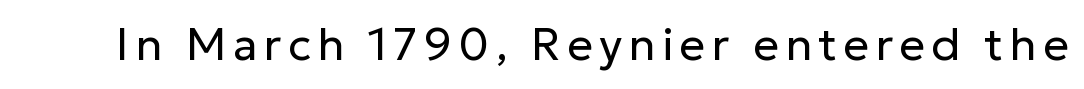
The image shows 45 px regular-weight sans-serif type, upright; set not underlined; low stroke contrast and a medium x-height.
